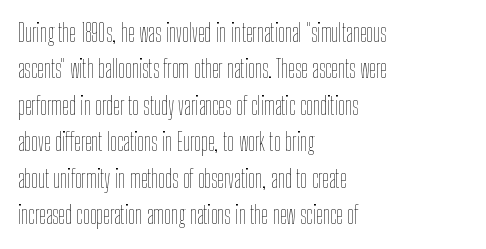
{"italic": "no", "bold": "no", "underline": "no", "align": "left", "line_spacing": "normal", "line_spacing_ratio": 1.52, "letter_spacing": "normal", "letter_spacing_em": 0.0, "glyph_px": 24}
